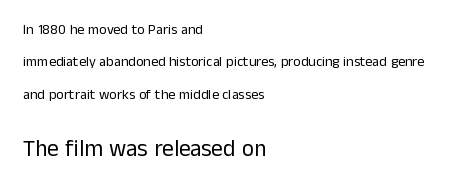
Q: Is the text bold? A: No.
Q: Is the text italic (slanted)? A: No, it is upright.
Q: Is the text underlined? A: No.
Q: How is the paragraph aligned? A: Left-aligned.
Q: Is the spacing between letters normal or unusually wide? A: Normal.
Q: Is the spacing between lines tight, normal or loose? A: Loose.
Q: Which block of text is set in a larger size, the first (top) or the second (bottom)? A: The second (bottom) one.
